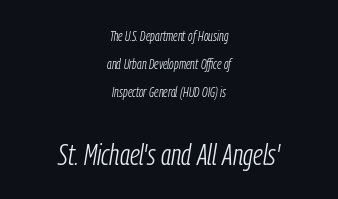
Q: Is the text bold? A: No.
Q: Is the text italic (slanted)? A: Yes, it leans right by about 9 degrees.
Q: Is the text underlined? A: No.
Q: How is the paragraph aligned? A: Centered.
Q: Is the spacing between letters normal or unusually wide? A: Normal.
Q: Is the spacing between lines tight, normal or loose? A: Loose.
Q: Which block of text is set in a larger size, the first (top) or the second (bottom)? A: The second (bottom) one.
Q: Width (condensed, normal, or wide)? A: Condensed.
Q: Stroke contrast? A: Low.
Q: x-height? A: Medium.
Q: Monospaced? A: No.
